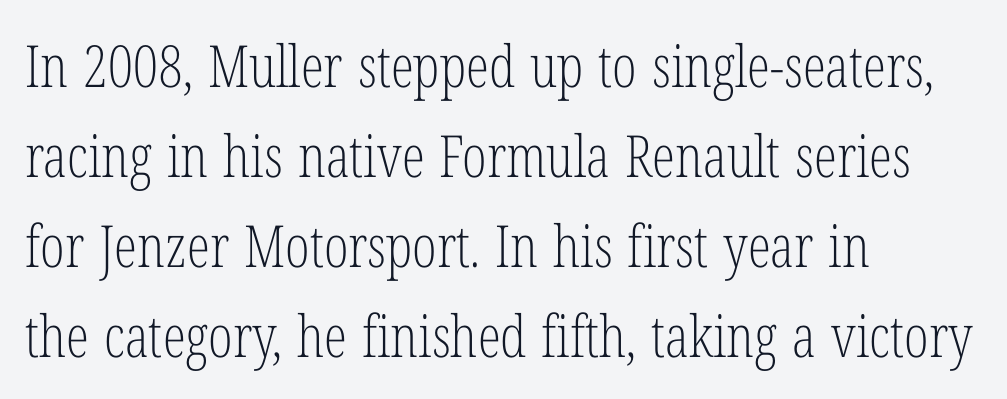
Q: Is the text bold? A: No.
Q: Is the text italic (slanted)? A: No, it is upright.
Q: Is the typeface a serif or a sans-serif typeface? A: Serif.
Q: Is the text underlined? A: No.
Q: How is the paragraph aligned? A: Left-aligned.
Q: Is the spacing between letters normal or unusually wide? A: Normal.
Q: Is the spacing between lines tight, normal or loose? A: Normal.
Q: Width (condensed, normal, or wide)? A: Condensed.
Q: Stroke contrast? A: Low.
Q: x-height? A: Medium.
Q: Monospaced? A: No.
